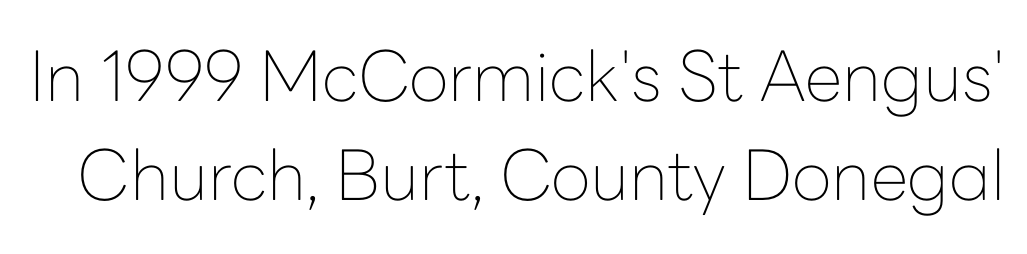
{"serif": "no", "italic": "no", "bold": "no", "weight": "thin", "width": "normal", "stroke_contrast": "low", "x_height": "medium", "monospaced": "no", "underline": "no", "line_spacing": "normal", "line_spacing_ratio": 1.44, "letter_spacing": "normal", "letter_spacing_em": 0.0, "glyph_px": 69}
